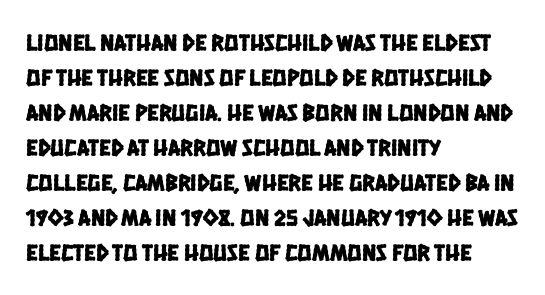
The image shows 24 px text type; set left-aligned, normal line spacing (1.46x), normal letter spacing, not underlined.
